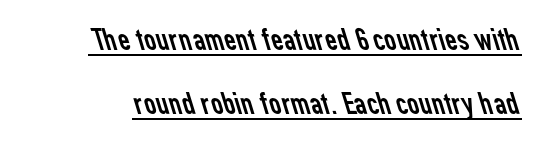
The image shows 33 px regular-weight sans-serif type; set loose line spacing (1.95x), normal letter spacing, underlined; low stroke contrast and a medium x-height.
